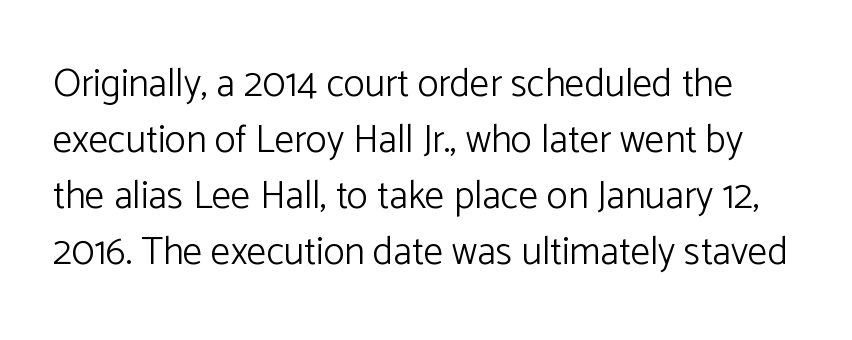
Q: Is the text bold? A: No.
Q: Is the text italic (slanted)? A: No, it is upright.
Q: Is the typeface a serif or a sans-serif typeface? A: Sans-serif.
Q: Is the text underlined? A: No.
Q: Is the spacing between letters normal or unusually wide? A: Normal.
Q: Is the spacing between lines tight, normal or loose? A: Normal.
Q: Width (condensed, normal, or wide)? A: Normal.
Q: Stroke contrast? A: Low.
Q: x-height? A: Medium.
Q: Monospaced? A: No.
